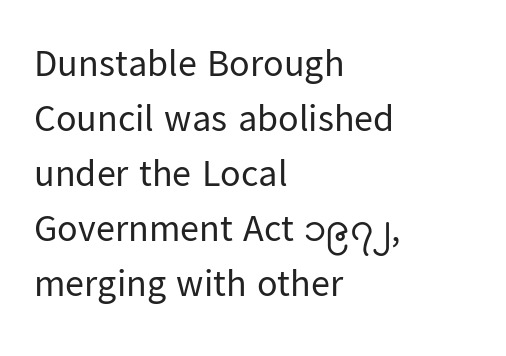
Observe the ordinary spacing: letters are neighbours, not strangers. The paragraph shown leans on its left margin. Is there any slant? The stems are plumb. I'd call this a sans setting — the letters go barefoot.
